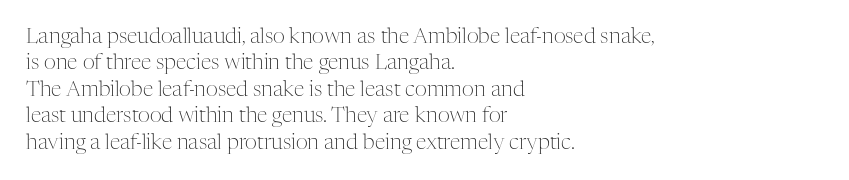
{"italic": "no", "bold": "no", "underline": "no", "align": "left", "line_spacing": "normal", "line_spacing_ratio": 1.26, "letter_spacing": "normal", "letter_spacing_em": 0.0, "glyph_px": 21}
